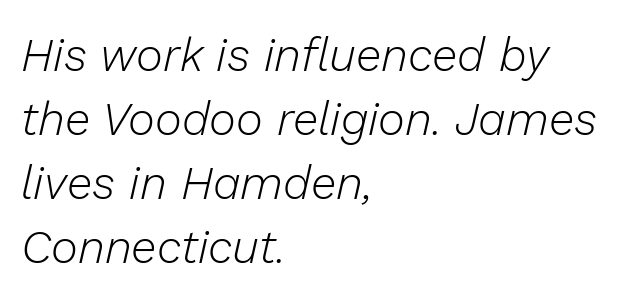
The image shows 46 px light type, italic (leaning right); set left-aligned, normal line spacing (1.39x), normal letter spacing, not underlined; low stroke contrast and a medium x-height.
